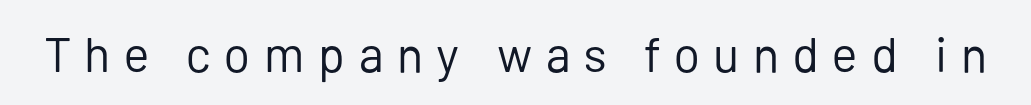
The characters are drawn with everyday or finer stroke widths. Looks like regular typesetting: each glyph gets only the width it needs. What stands out about the letter spacing? Its width — letters are far apart. Italic: no, the glyphs are upright roman.
